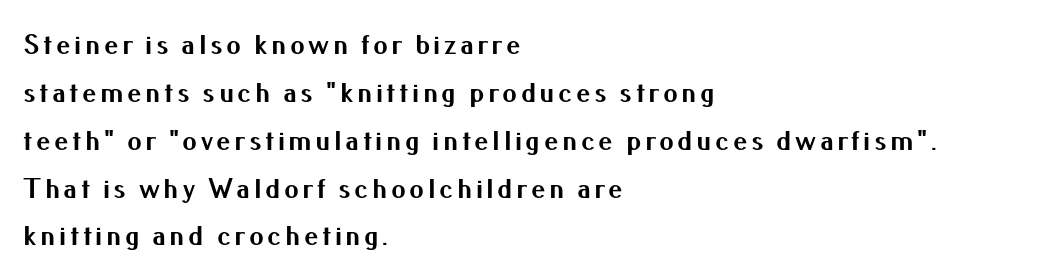
Q: Is the text bold? A: Yes.
Q: Is the text italic (slanted)? A: No, it is upright.
Q: Is the typeface a serif or a sans-serif typeface? A: Sans-serif.
Q: Is the text underlined? A: No.
Q: How is the paragraph aligned? A: Left-aligned.
Q: Is the spacing between lines tight, normal or loose? A: Normal.
Q: Width (condensed, normal, or wide)? A: Normal.
Q: Stroke contrast? A: Medium.
Q: x-height? A: Small.
Q: Monospaced? A: No.
